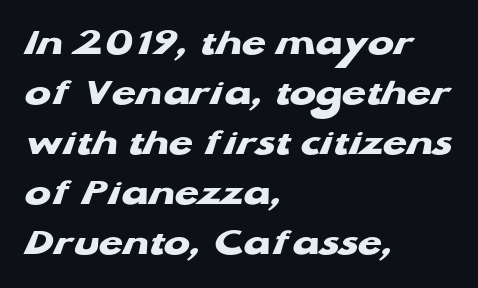
The passage shown stacks its lines at a standard gap. The font family rendered here belongs to the sans-serif group. Compared with typical body copy, the letter spacing here is the same. These lines stack with their left ends in a neat column. Plenty of ink on the page — the face is bold.
